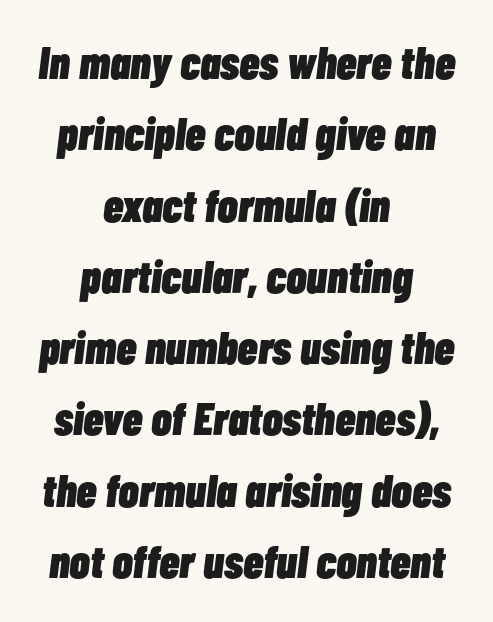
The gap between lines stays unmarked. This sample uses an oblique cut, with every glyph tilted off the vertical. Summary of weight: heavy, a full bold. Does extra space separate the letters? No, they use regular spacing. The face used here is proportionally spaced, like ordinary book or web type. If you folded the block vertically in half, each line would mirror itself in length.
